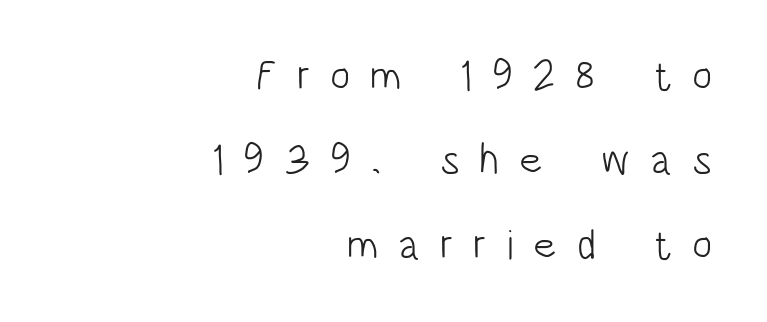
Q: Is the text bold? A: No.
Q: Is the text italic (slanted)? A: No, it is upright.
Q: Is the typeface a serif or a sans-serif typeface? A: Sans-serif.
Q: Is the text underlined? A: No.
Q: How is the paragraph aligned? A: Right-aligned.
Q: Is the spacing between letters normal or unusually wide? A: Unusually wide.
Q: Is the spacing between lines tight, normal or loose? A: Loose.
Q: Width (condensed, normal, or wide)? A: Condensed.
Q: Stroke contrast? A: Low.
Q: x-height? A: Large.
Q: Monospaced? A: No.
